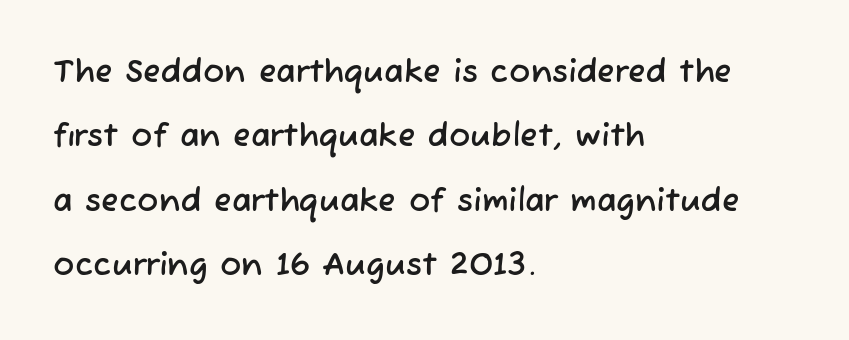
The image shows 32 px sans-serif type; set left-aligned, loose line spacing (2.01x), normal letter spacing, not underlined; low stroke contrast and a medium x-height.
